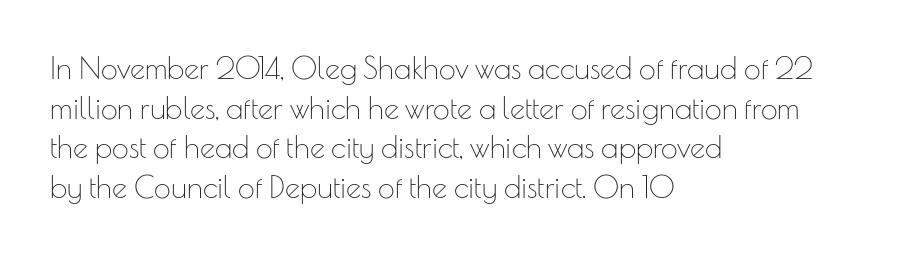
The image shows 30 px thin sans-serif type, upright; set left-aligned, normal line spacing (1.32x), normal letter spacing, not underlined; low stroke contrast and a small x-height.
